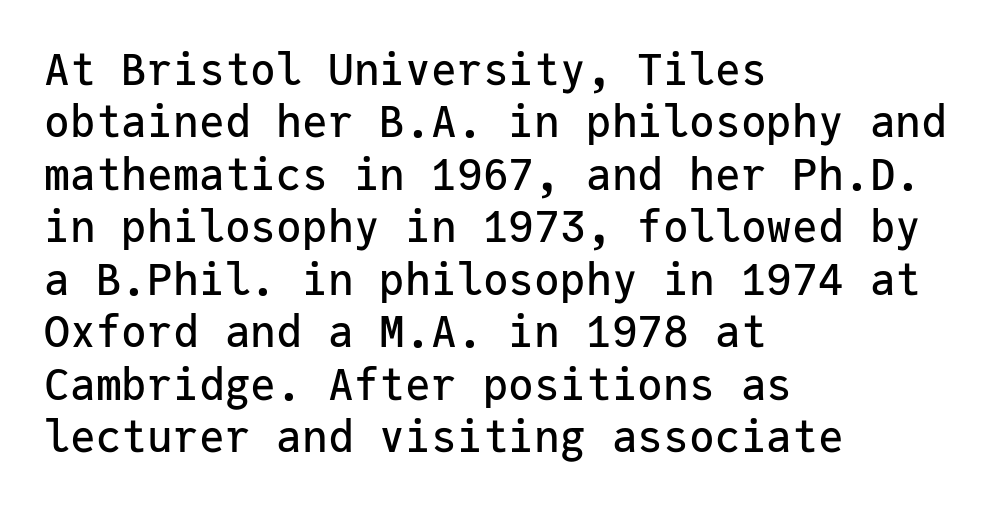
The image shows 43 px sans-serif type, upright, monospaced; set left-aligned, line spacing 1.22x, normal letter spacing, not underlined; low stroke contrast and a medium x-height.
